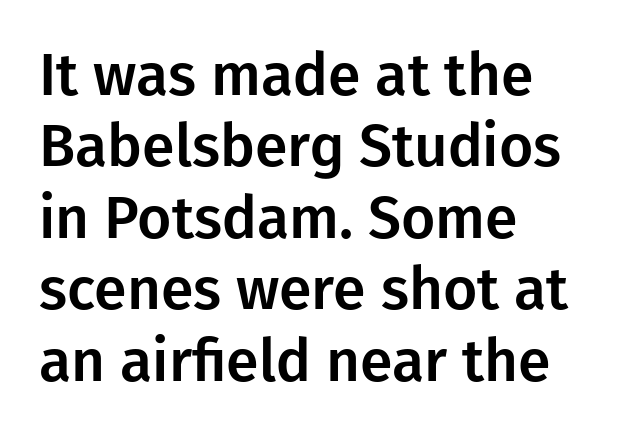
The image shows 59 px sans-serif type, upright; set left-aligned, line spacing 1.21x, normal letter spacing, not underlined; low stroke contrast and a medium x-height.
